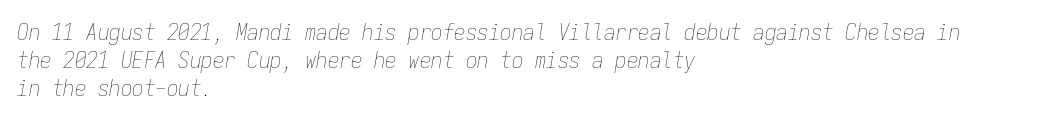
Has an underline been added? It has not. Line beginnings align vertically; line endings do not. Characters are canted at an angle relative to the baseline's perpendicular. Tracking value appears to be zero — textbook default spacing.
